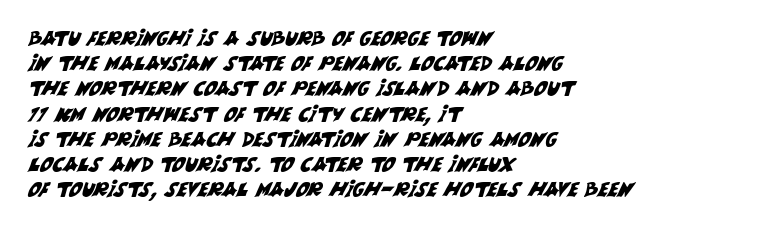
Q: Is the text underlined? A: No.
Q: How is the paragraph aligned? A: Left-aligned.
Q: Is the spacing between letters normal or unusually wide? A: Normal.
Q: Is the spacing between lines tight, normal or loose? A: Normal.
